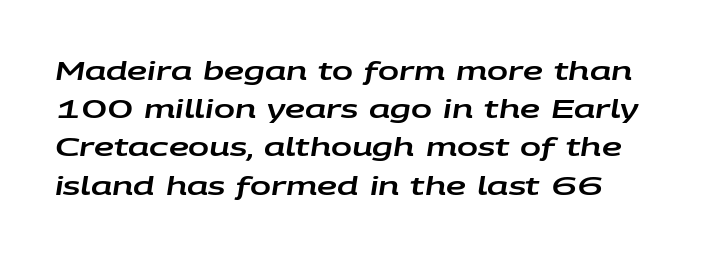
The font's italic variant was chosen for this text. Honestly, there is no underline to notice here at all. The lines sit at an ordinary, default distance from one another. The tracking reads as untouched default to a designer's eye.
